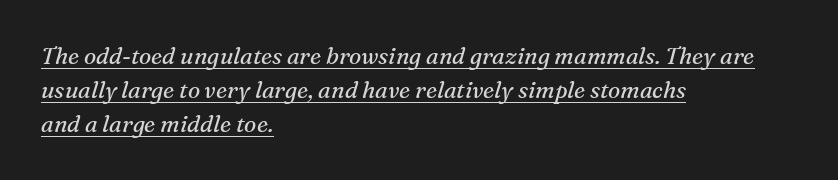
The image shows 23 px text type, italic (leaning right); set left-aligned, normal line spacing (1.48x), normal letter spacing, underlined.
